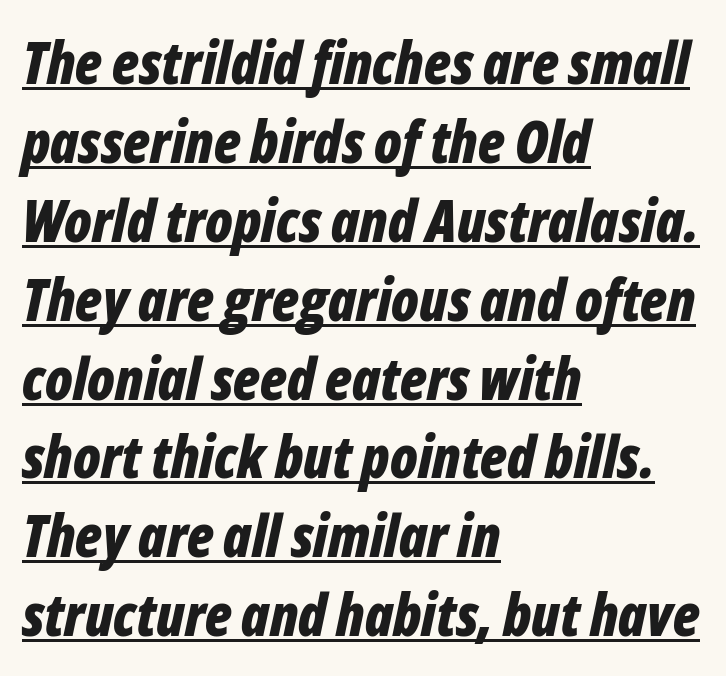
Rendered with sloped, italic letterforms. The sample has been set heavy, in full bold. A rule runs beneath these lines of type. The letters sit at their default tracking, neither squeezed nor spread.
